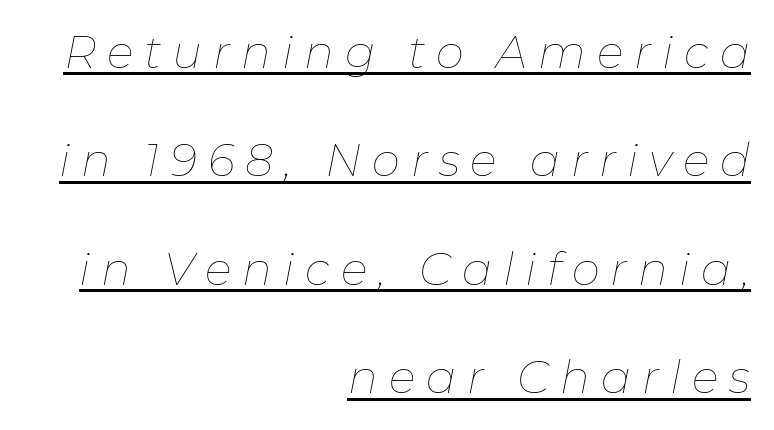
The image shows 45 px thin type, italic (leaning right); set right-aligned, loose line spacing (2.41x), unusually wide letter spacing (+0.24 em), underlined; low stroke contrast and a medium x-height.
